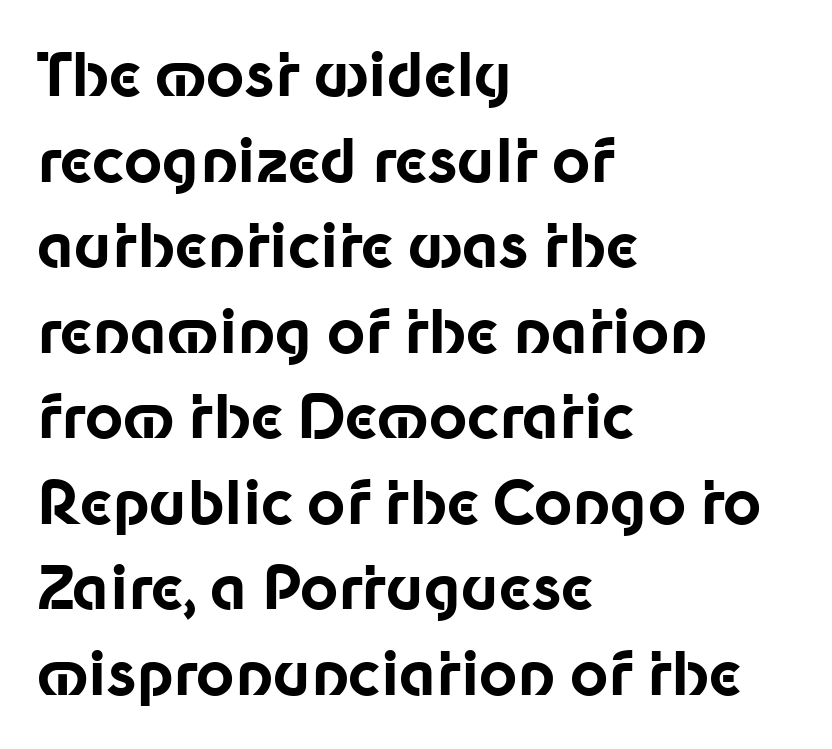
Quick note: interline space is typical. The zone under the glyphs is completely vacant. The typography opts for an upright posture over an oblique one. The characters look thick and weighty, a clear bold.
